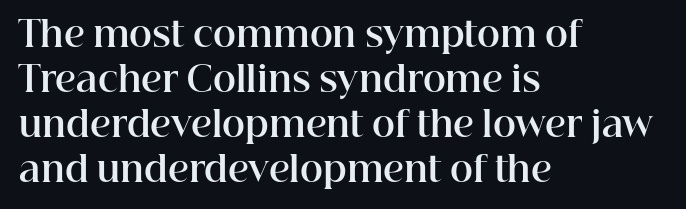
On the weight axis this lands at bold, roughly 700. The rendering anchors every line to the left-hand side. No extra tracking has been applied to these lines. The rendering uses natural spacing where letterforms have individual widths.
